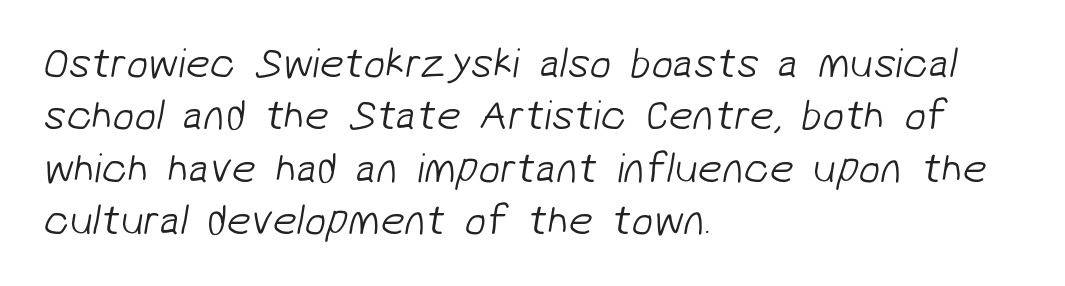
The face used here is rendered with its standard letterfit. The space directly below the letters is spotless. Weight class: somewhere from thin through regular. You could not count columns in this text — the font is proportionally spaced. Alignment: flush left. These lines are composed in type without serifs.
